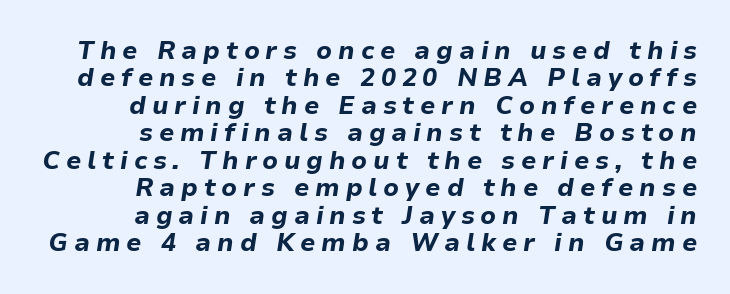
The image shows 25 px bold type, italic (leaning right); set right-aligned, tight line spacing (1.1x), unusually wide letter spacing (+0.23 em), not underlined.
